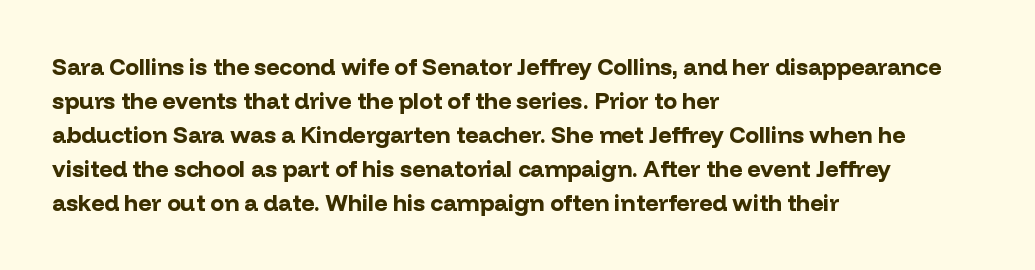
The image shows 23 px bold type, upright; set left-aligned, normal line spacing (1.48x), normal letter spacing, not underlined.
